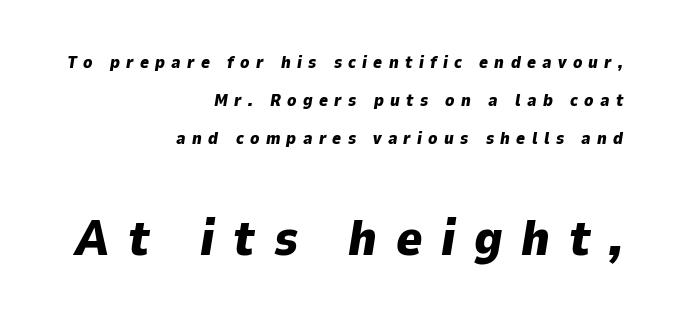
Bold? Absolutely — the strokes are thick and heavy. Short and long lines alike share a common ending point at right. The rendering applies a slant to the glyphs. Lines of text with bare space underneath. Students, note that the glyphs here are deliberately spaced far apart. These lines stand farther apart than default settings would place them.
